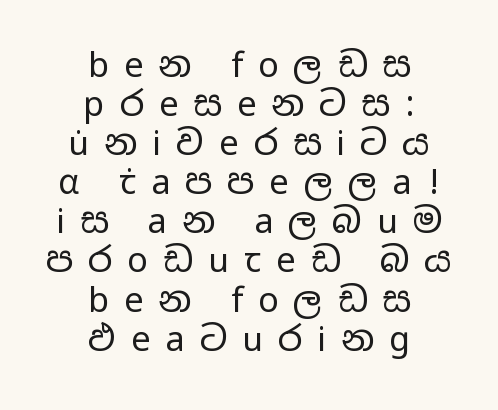
Note the varied advance widths — an 'i' is clearly narrower than an 'm'. The designer went with a sans here, leaving each stem footless. Notice how the passage keeps no hard edge, just a central spine. Very little white space separates one row of letters from the next. The letters are spread apart with noticeably loose tracking.
